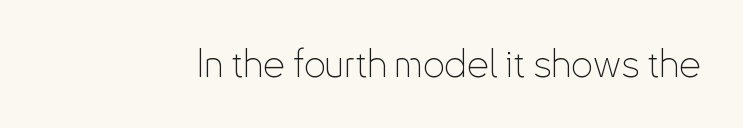
Between one letter and the next there's only the usual sliver of space. Spacing verdict: proportional, widths tailored to each character. The type sits square on the baseline with zero lean. Each letter's strokes conclude bluntly, with no projecting serifs. Clear beneath every line of the passage. A quiet, ordinary-to-light weight characterises the typeface.
